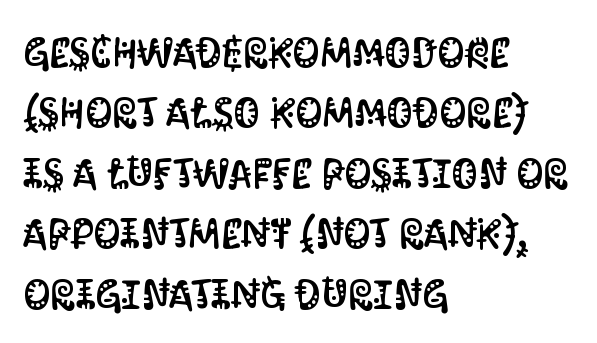
{"serif": "no", "italic": "no", "width": "condensed", "stroke_contrast": "medium", "x_height": "large", "monospaced": "no", "underline": "no", "align": "left", "line_spacing": "normal", "line_spacing_ratio": 1.44, "letter_spacing": "normal", "letter_spacing_em": 0.0, "glyph_px": 42}
